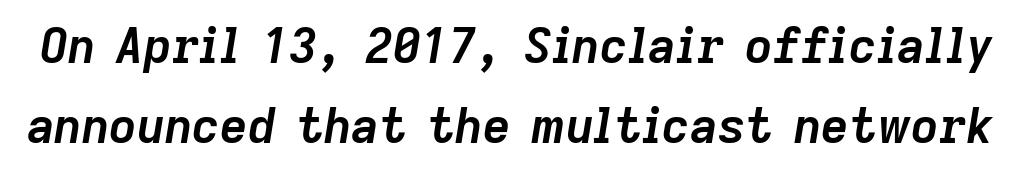
{"italic": "yes", "lean": "right", "slant_degrees": 9, "bold": "yes", "weight": "semibold", "width": "normal", "stroke_contrast": "low", "x_height": "medium", "monospaced": "no", "underline": "no", "line_spacing": "normal", "line_spacing_ratio": 1.67, "letter_spacing": "normal", "letter_spacing_em": 0.0, "glyph_px": 48}
